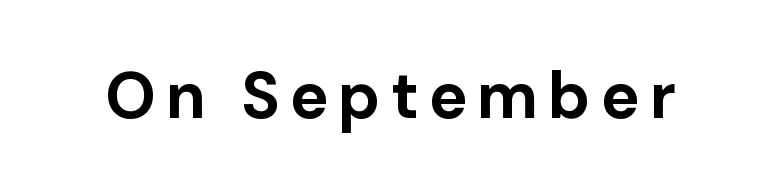
Q: Is the text bold? A: Yes.
Q: Is the text italic (slanted)? A: No, it is upright.
Q: Is the typeface a serif or a sans-serif typeface? A: Sans-serif.
Q: Is the text underlined? A: No.
Q: Width (condensed, normal, or wide)? A: Normal.
Q: Stroke contrast? A: Low.
Q: x-height? A: Medium.
Q: Monospaced? A: No.
